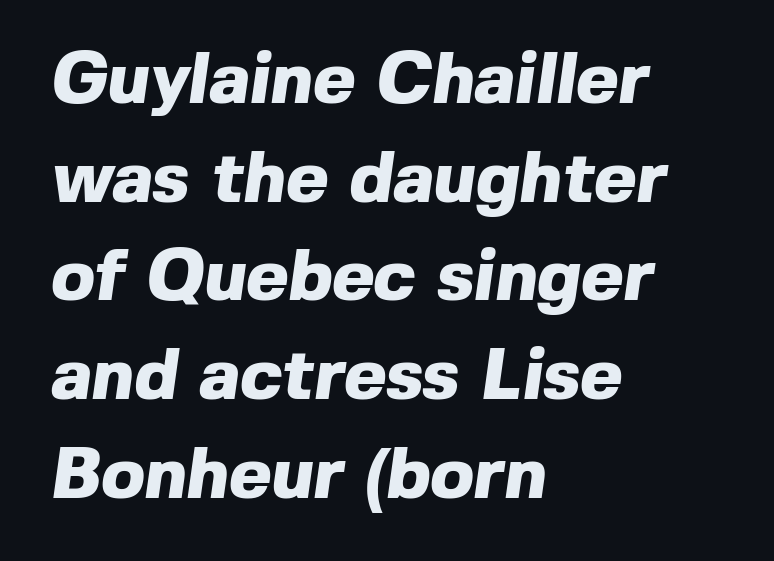
{"serif": "no", "bold": "yes", "weight": "heavy", "width": "normal", "x_height": "medium", "monospaced": "no", "underline": "no", "align": "left", "line_spacing": "normal", "line_spacing_ratio": 1.37, "letter_spacing": "normal", "letter_spacing_em": 0.0, "glyph_px": 72}
